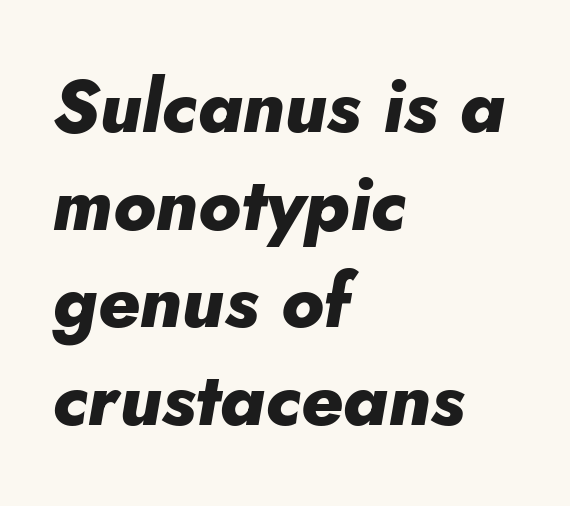
The gap between lines stays unmarked. Line beginnings align vertically; line endings do not. Notice how descenders clear the ascenders below comfortably — that's standard leading. Letter spacing: default.
